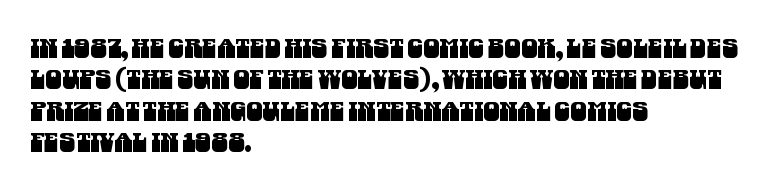
{"underline": "no", "align": "left", "line_spacing_ratio": 1.21, "letter_spacing": "normal", "letter_spacing_em": 0.0, "glyph_px": 26}
